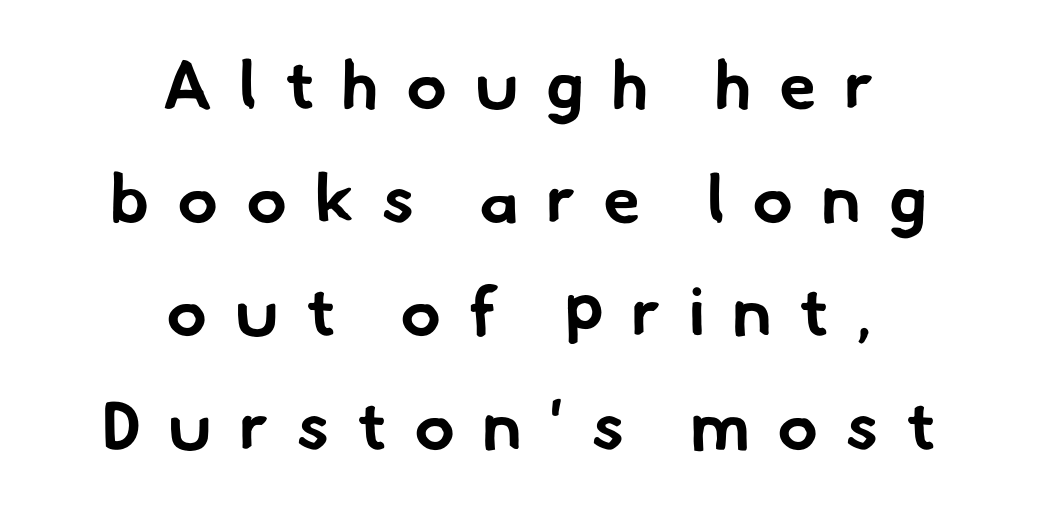
{"serif": "no", "bold": "yes", "weight": "bold", "width": "normal", "stroke_contrast": "low", "x_height": "small", "monospaced": "no", "underline": "no", "align": "center", "line_spacing": "normal", "line_spacing_ratio": 1.67, "letter_spacing": "wide", "letter_spacing_em": 0.4, "glyph_px": 68}
